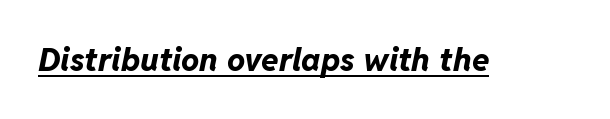
Look at the tracking — it's just the regular setting, nothing added. On the weight axis this lands at bold, roughly 700. The face used here is proportionally spaced, like ordinary book or web type. The rendering applies a slant to the glyphs.
